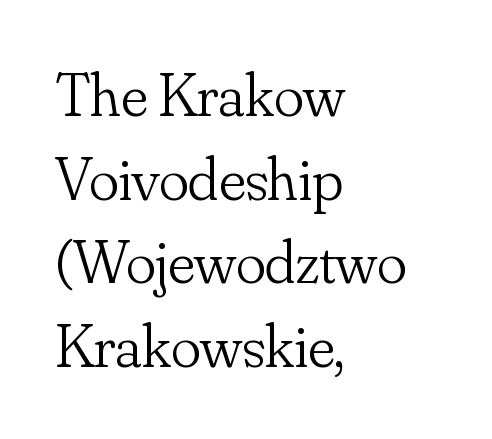
{"serif": "yes", "italic": "no", "bold": "no", "weight": "light", "width": "normal", "stroke_contrast": "low", "x_height": "small", "monospaced": "no", "underline": "no", "align": "left", "line_spacing": "normal", "line_spacing_ratio": 1.35, "letter_spacing": "normal", "letter_spacing_em": 0.0, "glyph_px": 62}
